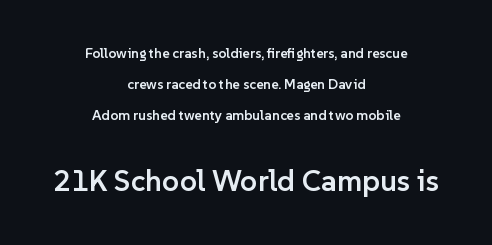
{"serif": "no", "italic": "no", "bold": "semi", "weight": "semibold", "width": "normal", "stroke_contrast": "low", "x_height": "medium", "monospaced": "no", "underline": "no", "align": "center", "line_spacing": "loose", "line_spacing_ratio": 2.22, "letter_spacing": "normal", "letter_spacing_em": 0.0, "larger_block": "second", "size_ratio": 2.14, "glyph_px": 30}
